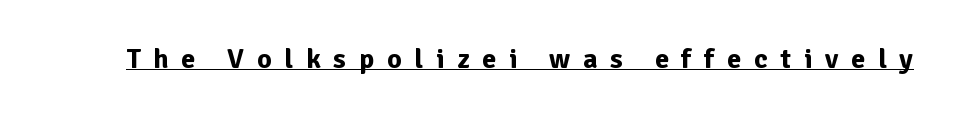
What weight is shown? A full bold with thick strokes. You could not count columns in this text — the font is proportionally spaced. Are there feet on the stems? There aren't — it's a sans. Caption: lettering with a line underneath.
